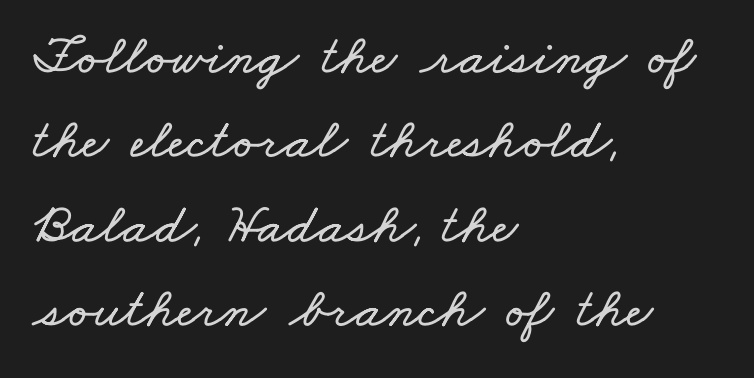
The image shows 57 px wide type; set left-aligned, normal line spacing (1.48x), normal letter spacing, not underlined; low stroke contrast and a small x-height.
